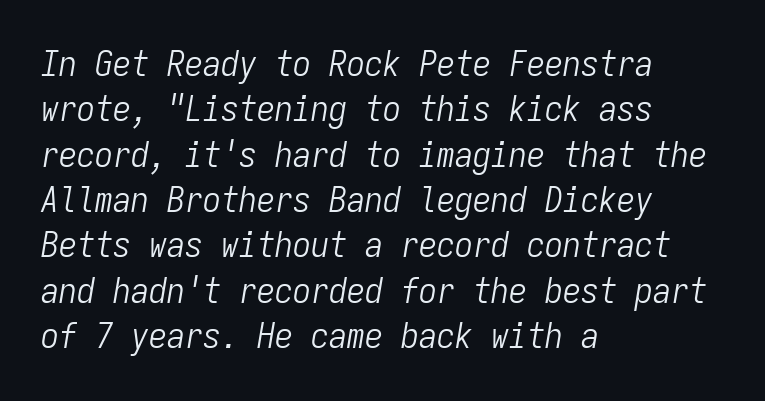
The image shows 36 px light, condensed type, italic (leaning right), monospaced; set left-aligned, normal line spacing (1.26x), normal letter spacing, not underlined; low stroke contrast and a medium x-height.
